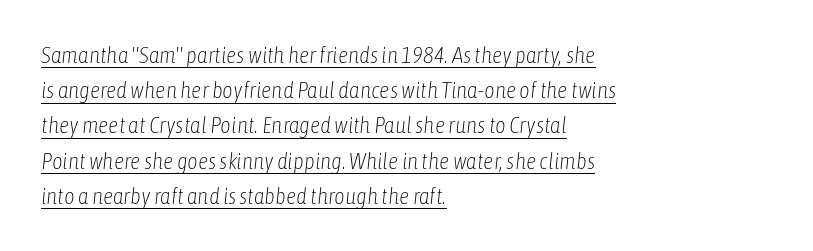
Think standard paragraph weight, or any step lighter than that. The text block is weighted toward the left margin, trailing off unevenly rightward. The horizontal fit of the characters is conventional and even. Slant detected: the letters are inclined. What decoration does the sample have? An underline. Quick note: interline space is typical.
